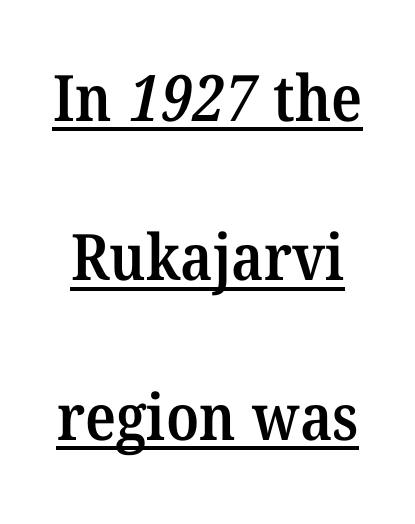
{"serif": "yes", "bold": "semi", "weight": "semibold", "width": "normal", "stroke_contrast": "medium", "x_height": "medium", "monospaced": "no", "underline": "yes", "line_spacing": "loose", "line_spacing_ratio": 2.49, "letter_spacing": "normal", "letter_spacing_em": 0.0, "glyph_px": 64}
